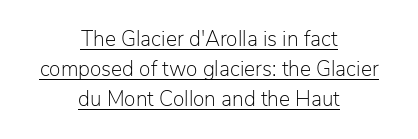
Q: Is the text bold? A: No.
Q: Is the text italic (slanted)? A: No, it is upright.
Q: Is the text underlined? A: Yes.
Q: How is the paragraph aligned? A: Centered.
Q: Is the spacing between letters normal or unusually wide? A: Normal.
Q: Is the spacing between lines tight, normal or loose? A: Normal.
